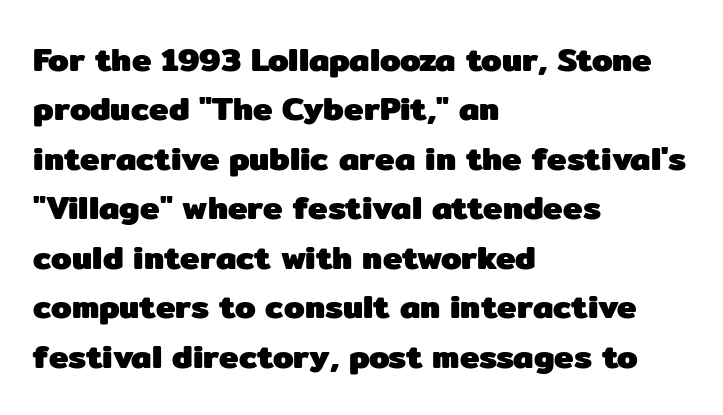
The image shows 33 px heavy sans-serif type, upright; set left-aligned, normal line spacing (1.5x), normal letter spacing, not underlined; low stroke contrast and a medium x-height.
